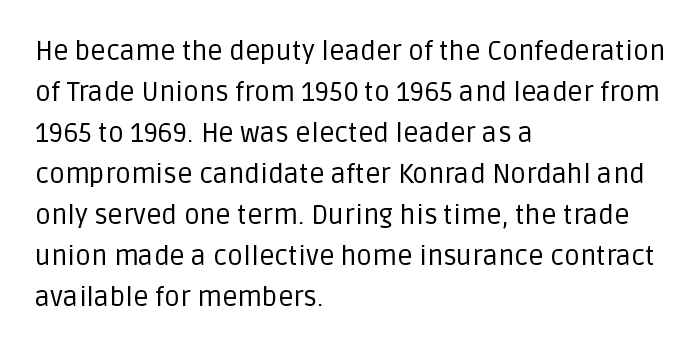
On a weight scale, this lands at 450 or below. The passage shown has conventional tracking throughout. A normal amount of white space separates one row of letters from the next. The rag falls on the right side of this text block.
